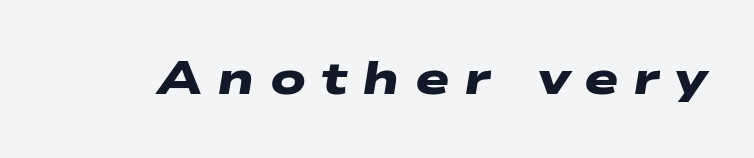
The image shows 46 px heavy, wide sans-serif type; set unusually wide letter spacing (+0.32 em), not underlined; low stroke contrast and a medium x-height.
